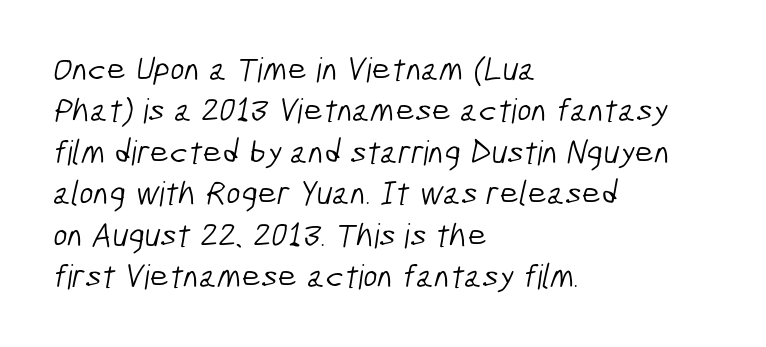
Q: Is the text bold? A: No.
Q: Is the typeface a serif or a sans-serif typeface? A: Sans-serif.
Q: Is the text underlined? A: No.
Q: How is the paragraph aligned? A: Left-aligned.
Q: Is the spacing between letters normal or unusually wide? A: Normal.
Q: Width (condensed, normal, or wide)? A: Condensed.
Q: Stroke contrast? A: Low.
Q: x-height? A: Medium.
Q: Monospaced? A: No.
